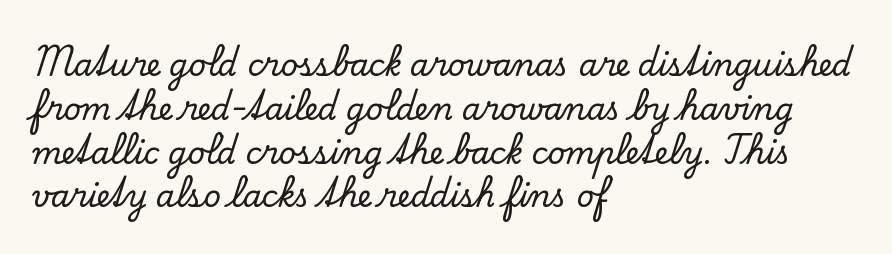
{"serif": "yes", "width": "normal", "stroke_contrast": "low", "x_height": "small", "monospaced": "no", "underline": "no", "align": "left", "line_spacing": "normal", "line_spacing_ratio": 1.46, "letter_spacing": "normal", "letter_spacing_em": 0.0, "glyph_px": 30}
